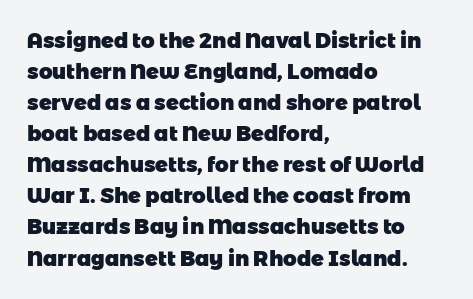
Q: Is the text bold? A: Yes.
Q: Is the text underlined? A: No.
Q: How is the paragraph aligned? A: Left-aligned.
Q: Is the spacing between letters normal or unusually wide? A: Normal.
Q: Is the spacing between lines tight, normal or loose? A: Normal.
